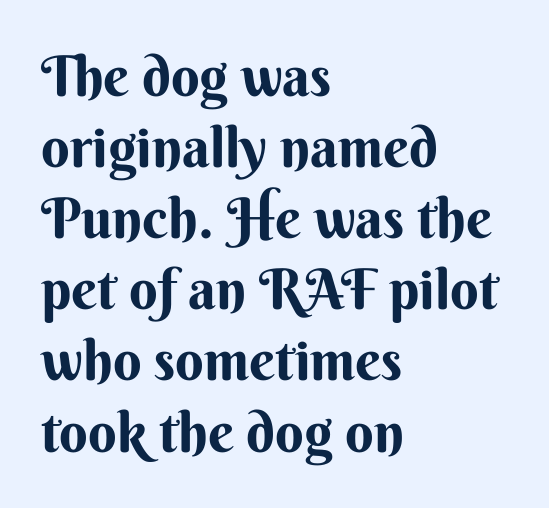
The image shows 56 px bold sans-serif type, upright; set left-aligned, normal line spacing (1.27x), normal letter spacing, not underlined; medium stroke contrast and a small x-height.
